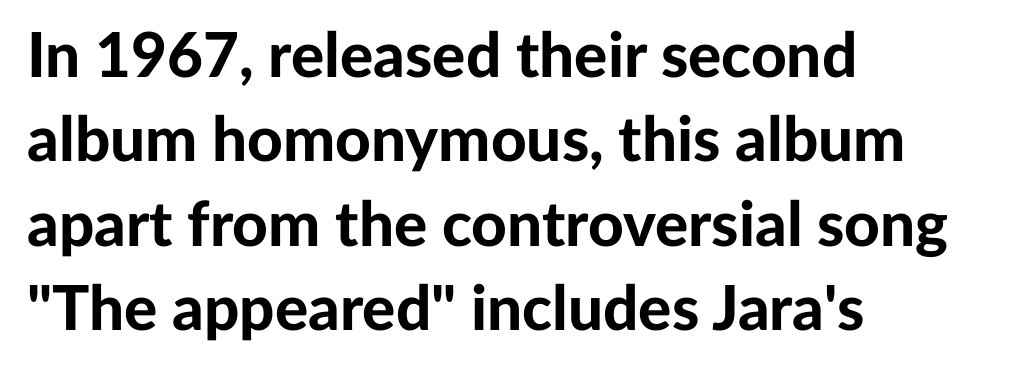
Q: Is the text bold? A: Yes.
Q: Is the text italic (slanted)? A: No, it is upright.
Q: Is the typeface a serif or a sans-serif typeface? A: Sans-serif.
Q: Is the text underlined? A: No.
Q: How is the paragraph aligned? A: Left-aligned.
Q: Is the spacing between letters normal or unusually wide? A: Normal.
Q: Is the spacing between lines tight, normal or loose? A: Normal.
Q: Width (condensed, normal, or wide)? A: Normal.
Q: Stroke contrast? A: Low.
Q: x-height? A: Medium.
Q: Monospaced? A: No.
